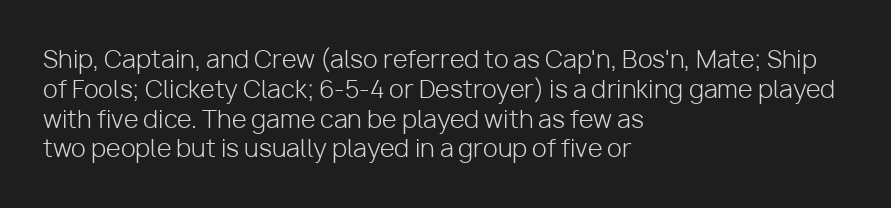
If you drew a line through each stem, it would be perfectly vertical. Tracking value appears to be zero — textbook default spacing. The rag falls on the right side of this text block. The face looks like a standard text weight, possibly lighter. The string is rendered with underlining switched off.
